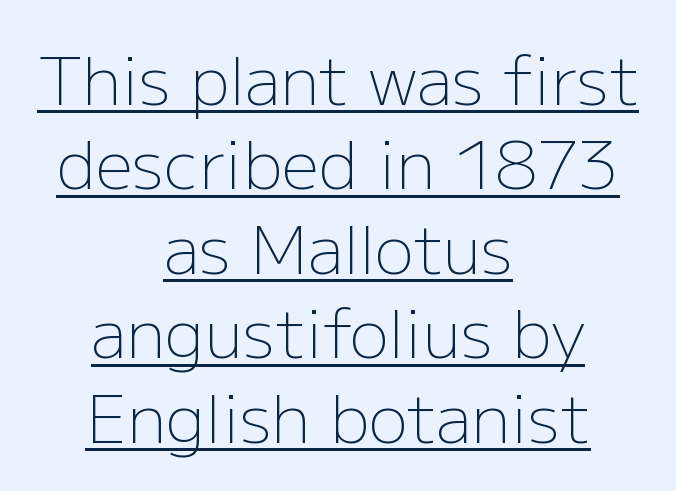
{"serif": "no", "italic": "no", "bold": "no", "weight": "light", "width": "normal", "stroke_contrast": "low", "x_height": "medium", "monospaced": "no", "underline": "yes", "align": "center", "line_spacing": "normal", "line_spacing_ratio": 1.28, "letter_spacing": "normal", "letter_spacing_em": 0.0, "glyph_px": 66}
